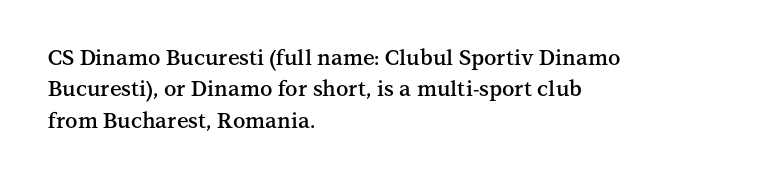
{"italic": "no", "bold": "semi", "underline": "no", "align": "left", "line_spacing": "normal", "line_spacing_ratio": 1.49, "letter_spacing": "normal", "letter_spacing_em": 0.0, "glyph_px": 21}
